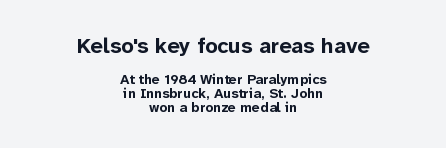
What's the leading like? Squeezed, with rows nearly overlapping. Glyph-to-glyph distance matches everyday printed text. Size contrast runs from large at the top to small at the bottom. Pretty heavy lettering here — definitely bold.
